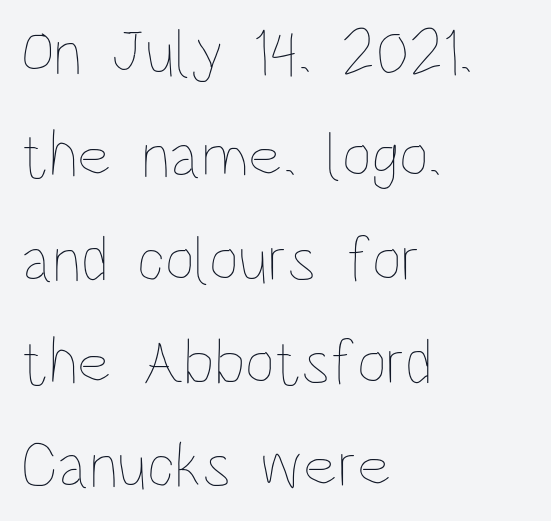
The image shows 65 px thin, condensed type, upright; set left-aligned, normal line spacing (1.59x), normal letter spacing, not underlined; low stroke contrast and a large x-height.
